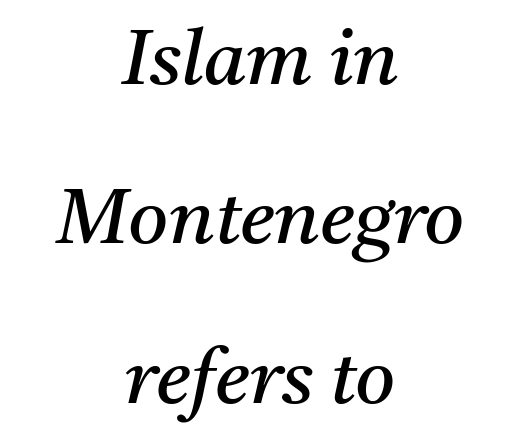
{"serif": "yes", "italic": "yes", "lean": "right", "slant_degrees": 11, "bold": "no", "weight": "regular", "width": "normal", "stroke_contrast": "medium", "x_height": "medium", "monospaced": "no", "underline": "no", "align": "center", "line_spacing": "loose", "line_spacing_ratio": 2.07, "letter_spacing": "normal", "letter_spacing_em": 0.0, "glyph_px": 77}
